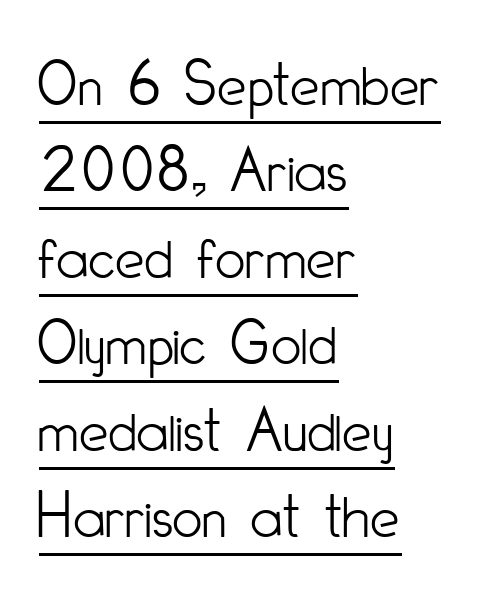
The image shows 66 px light, condensed sans-serif type, upright; set left-aligned, normal line spacing (1.31x), normal letter spacing, underlined; low stroke contrast and a small x-height.
